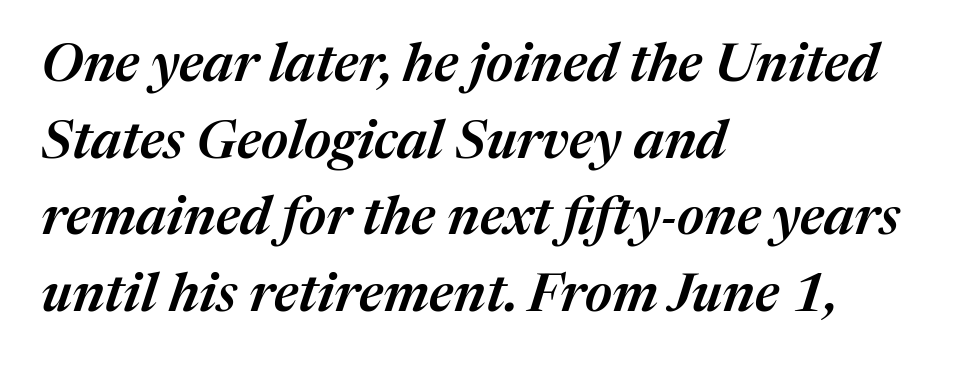
Inter-character spacing is left at the font's built-in metrics. Any mark beneath the type? The region is blank. Leftover space on each line is placed entirely after the last word. Is there much room between lines? A standard amount, neither cramped nor airy.
